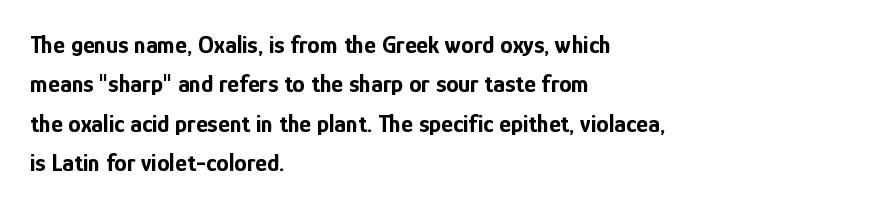
Evenly set lines give the paragraph a standard silhouette. Glance below the letters and you will spot only blank space. Typeset ragged right — the left edge is the straight one. This sample uses plain, unmodified letter spacing. Style check: upright. I'd describe the lettering as bold — thick and assertive.
